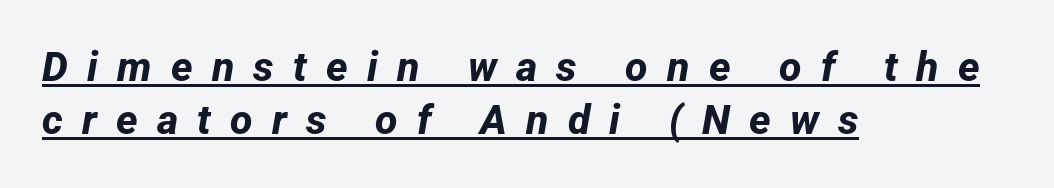
Nothing sits at the stroke ends, so this counts as sans-serif. This sample has the flowing, uneven cadence of proportional lettering. The tracking jumps out immediately: characters are airy and widely separated. Students, observe the line beneath the letters — that is underlining. The leading is moderate, giving the passage an even texture. All the whitespace from short lines collects on the right.
